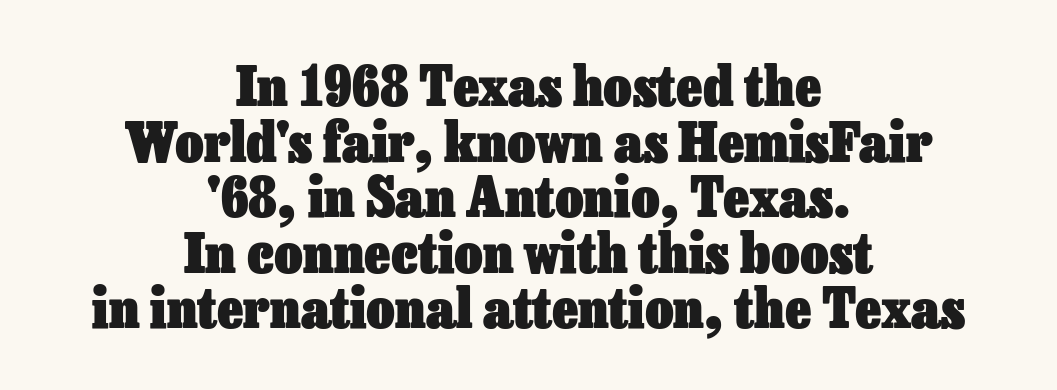
{"italic": "no", "bold": "yes", "weight": "heavy", "width": "normal", "stroke_contrast": "low", "x_height": "medium", "monospaced": "no", "underline": "no", "align": "center", "line_spacing": "tight", "line_spacing_ratio": 1.01, "letter_spacing": "normal", "letter_spacing_em": 0.0, "glyph_px": 55}
